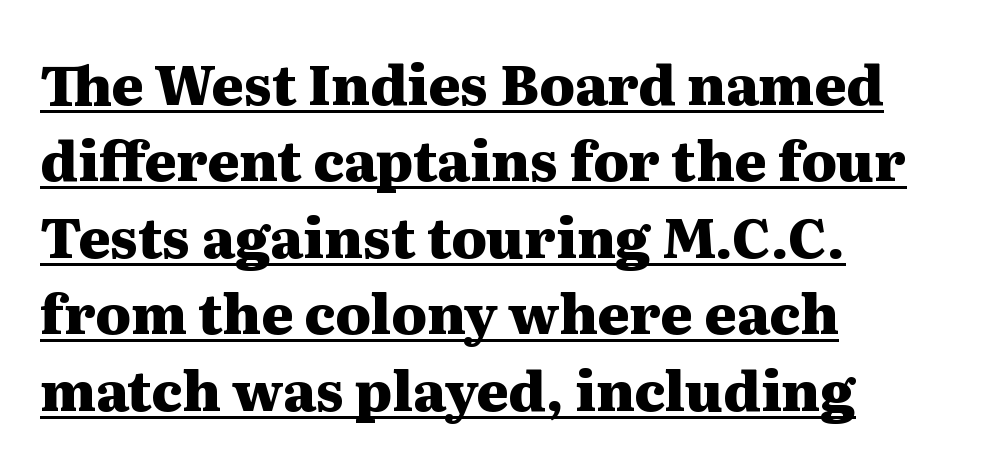
Do the characters align in a grid? No, the font is proportional. Letter spacing: default. Beneath each row of characters lies a ruled line. Line spacing here is normal. These words are printed bold, with thick strokes throughout. What kind of face is this? One with serifs.
